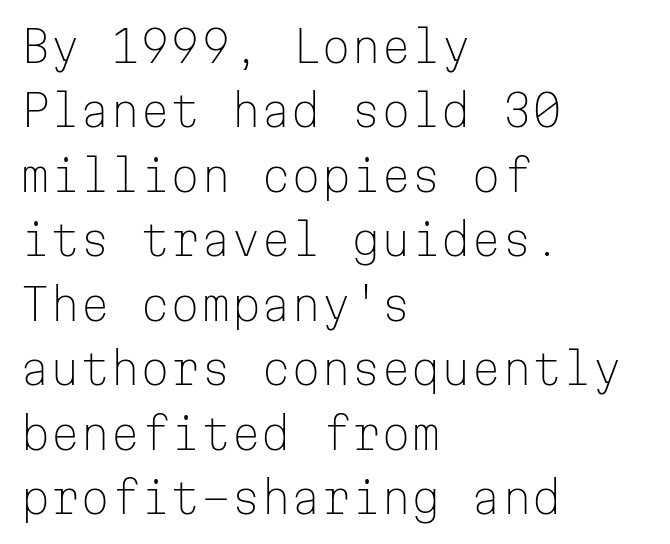
Q: Is the text bold? A: No.
Q: Is the text italic (slanted)? A: No, it is upright.
Q: Is the typeface a serif or a sans-serif typeface? A: Sans-serif.
Q: Is the text underlined? A: No.
Q: How is the paragraph aligned? A: Left-aligned.
Q: Is the spacing between letters normal or unusually wide? A: Normal.
Q: Is the spacing between lines tight, normal or loose? A: Normal.
Q: Width (condensed, normal, or wide)? A: Normal.
Q: Stroke contrast? A: Low.
Q: x-height? A: Medium.
Q: Monospaced? A: Yes.
